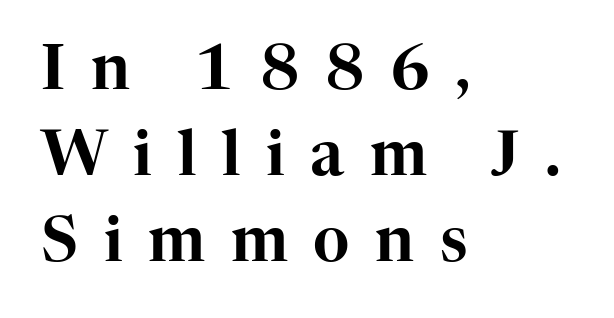
{"serif": "yes", "italic": "no", "width": "normal", "stroke_contrast": "high", "x_height": "medium", "monospaced": "no", "underline": "no", "align": "left", "line_spacing": "normal", "line_spacing_ratio": 1.39, "letter_spacing": "wide", "letter_spacing_em": 0.41, "glyph_px": 62}
